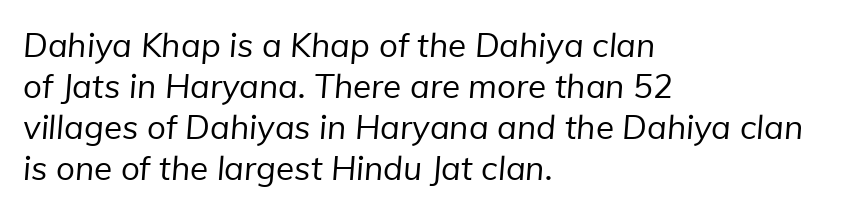
Q: Is the text bold? A: No.
Q: Is the typeface a serif or a sans-serif typeface? A: Sans-serif.
Q: Is the text underlined? A: No.
Q: How is the paragraph aligned? A: Left-aligned.
Q: Is the spacing between letters normal or unusually wide? A: Normal.
Q: Width (condensed, normal, or wide)? A: Normal.
Q: Stroke contrast? A: Low.
Q: x-height? A: Medium.
Q: Monospaced? A: No.
